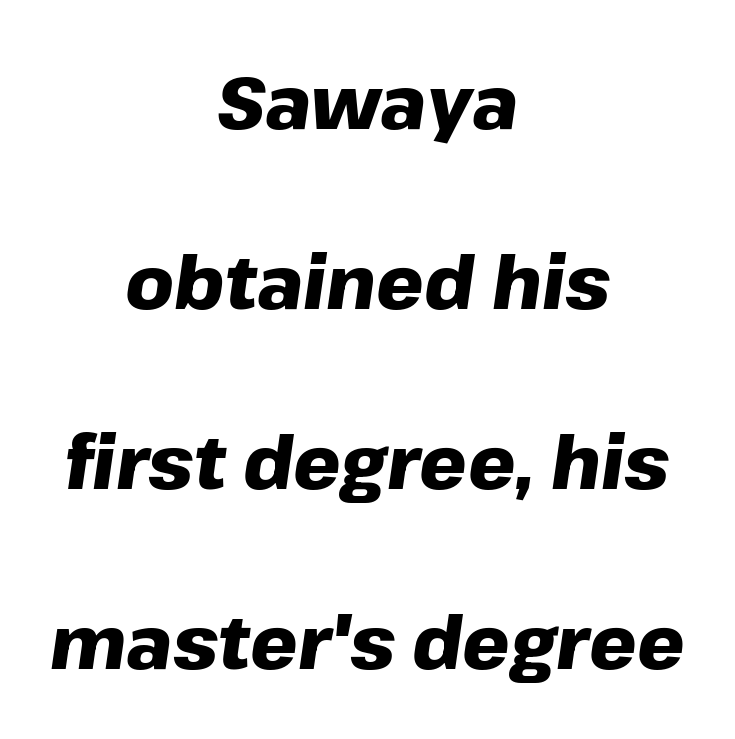
{"italic": "yes", "lean": "right", "slant_degrees": 8, "bold": "yes", "weight": "heavy", "width": "normal", "stroke_contrast": "low", "x_height": "medium", "monospaced": "no", "underline": "no", "align": "center", "line_spacing": "loose", "line_spacing_ratio": 2.4, "letter_spacing": "normal", "letter_spacing_em": 0.0, "glyph_px": 75}
